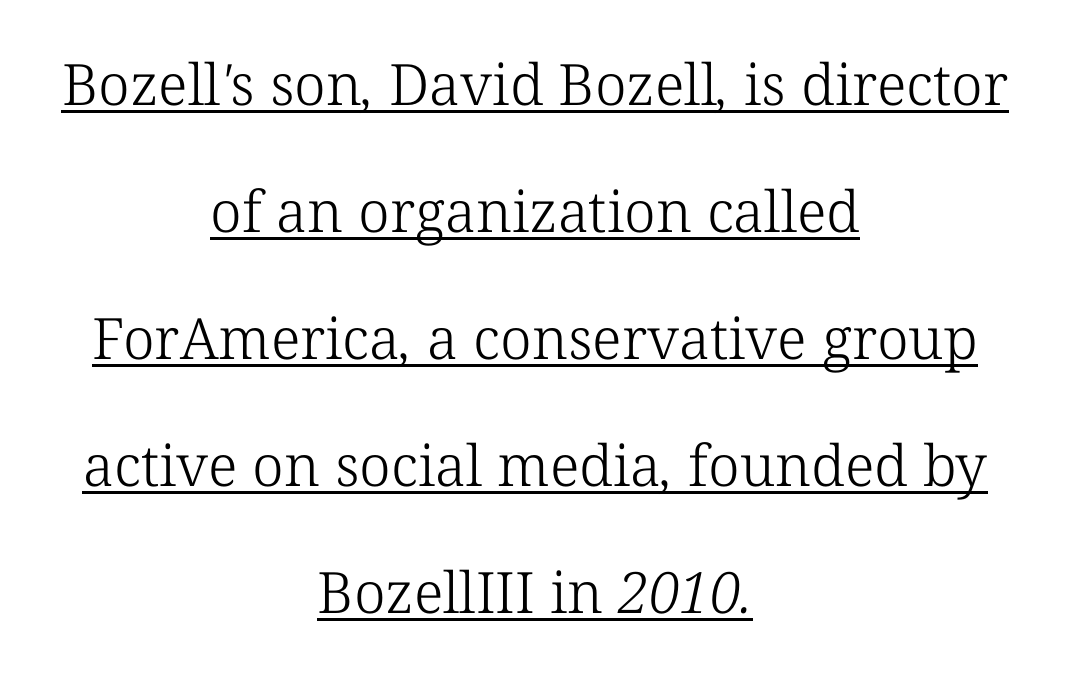
Here the glyphs are tracked normally, forming tight word shapes. The rendering positions every line midway between the sides. Examine the stroke ends and you'll spot serifs. This sample has the flowing, uneven cadence of proportional lettering. The typeface has the unassuming heft of standard copy or less. A typographer would call this underscored text.
